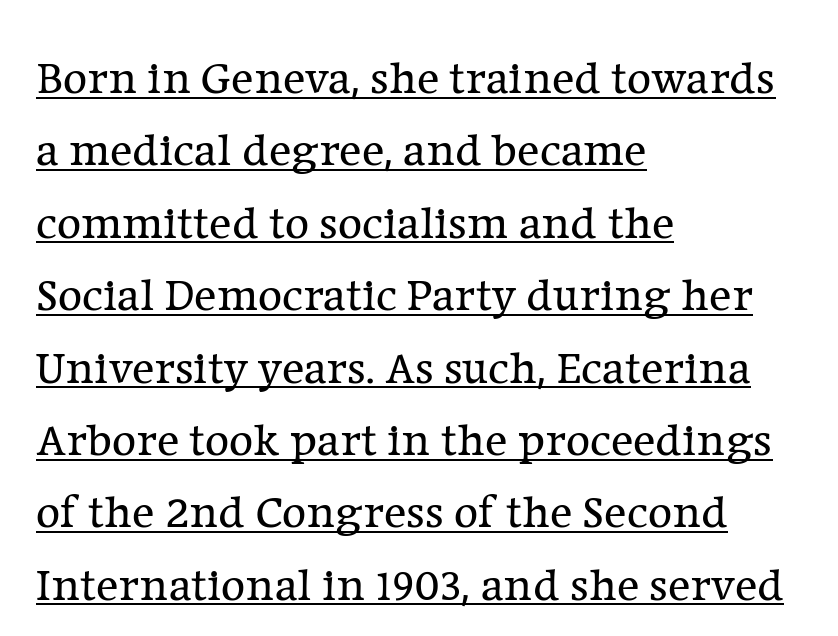
The image shows 47 px regular-weight serif type, upright; set left-aligned, normal line spacing (1.54x), normal letter spacing, underlined; low stroke contrast and a medium x-height.
